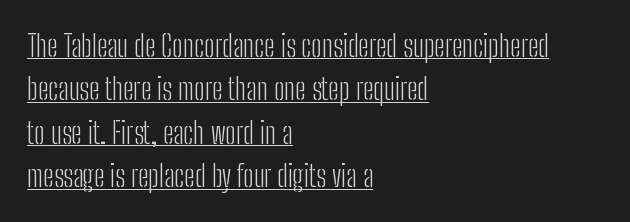
Q: Is the text bold? A: No.
Q: Is the text italic (slanted)? A: No, it is upright.
Q: Is the typeface a serif or a sans-serif typeface? A: Sans-serif.
Q: Is the text underlined? A: Yes.
Q: How is the paragraph aligned? A: Left-aligned.
Q: Is the spacing between letters normal or unusually wide? A: Normal.
Q: Is the spacing between lines tight, normal or loose? A: Normal.
Q: Width (condensed, normal, or wide)? A: Condensed.
Q: Stroke contrast? A: Low.
Q: x-height? A: Medium.
Q: Monospaced? A: No.
